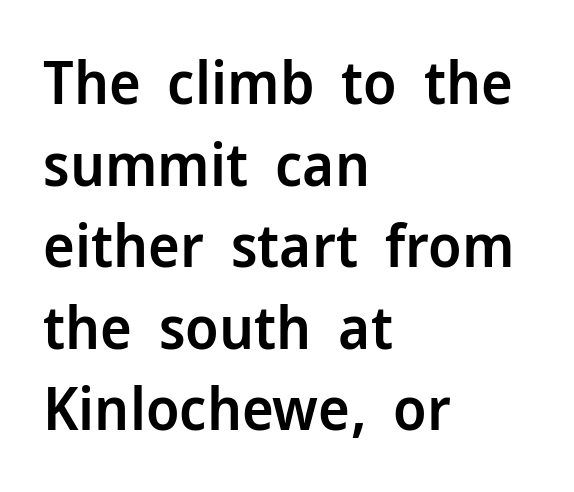
Do the characters align in a grid? No, the font is proportional. Posture: vertical. Serif or sans? Sans — the stroke terminals are bare. Is the letter spacing exaggerated? No — it looks like the ordinary default.
